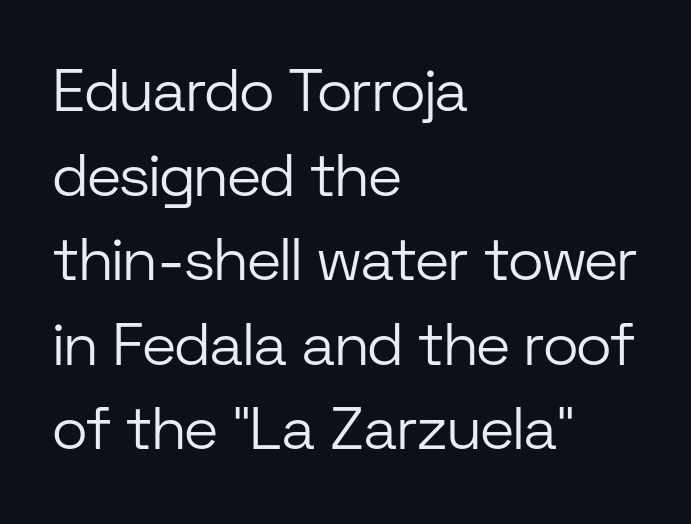
Q: Is the text bold? A: No.
Q: Is the text italic (slanted)? A: No, it is upright.
Q: Is the typeface a serif or a sans-serif typeface? A: Sans-serif.
Q: Is the text underlined? A: No.
Q: How is the paragraph aligned? A: Left-aligned.
Q: Is the spacing between letters normal or unusually wide? A: Normal.
Q: Is the spacing between lines tight, normal or loose? A: Normal.
Q: Width (condensed, normal, or wide)? A: Normal.
Q: Stroke contrast? A: Low.
Q: x-height? A: Medium.
Q: Monospaced? A: No.
